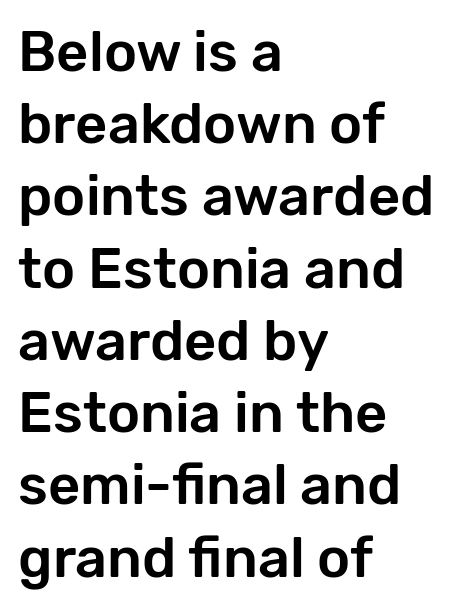
{"serif": "no", "italic": "no", "width": "normal", "stroke_contrast": "low", "x_height": "medium", "monospaced": "no", "underline": "no", "align": "left", "line_spacing": "normal", "line_spacing_ratio": 1.29, "letter_spacing": "normal", "letter_spacing_em": 0.0, "glyph_px": 56}
